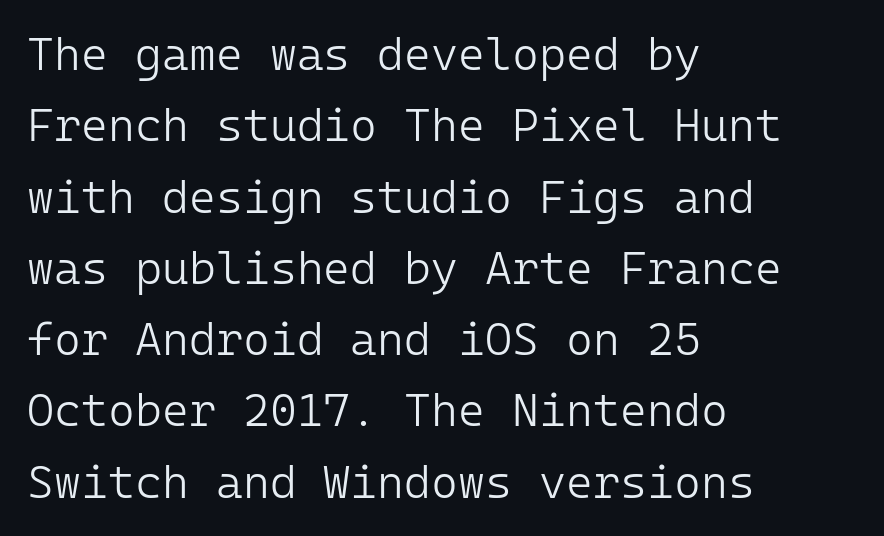
{"serif": "no", "italic": "no", "bold": "no", "weight": "light", "width": "normal", "stroke_contrast": "low", "x_height": "medium", "monospaced": "yes", "underline": "no", "align": "left", "line_spacing": "normal", "line_spacing_ratio": 1.55, "letter_spacing": "normal", "letter_spacing_em": 0.0, "glyph_px": 46}
